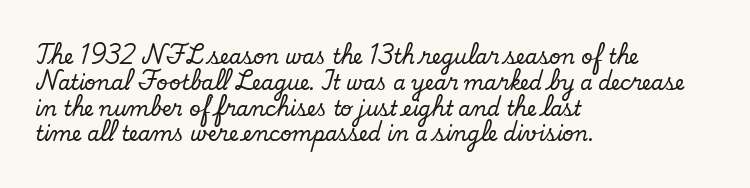
Q: Is the text italic (slanted)? A: Yes.
Q: Is the text underlined? A: No.
Q: How is the paragraph aligned? A: Left-aligned.
Q: Is the spacing between letters normal or unusually wide? A: Normal.
Q: Is the spacing between lines tight, normal or loose? A: Normal.
